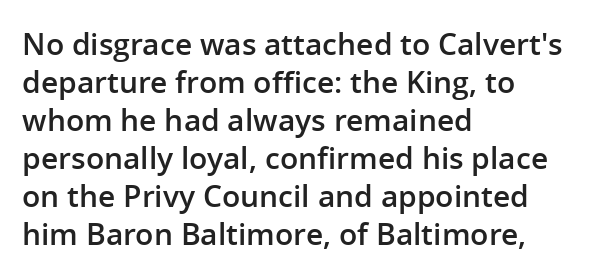
Q: Is the text bold? A: Semi-bold.
Q: Is the text italic (slanted)? A: No, it is upright.
Q: Is the typeface a serif or a sans-serif typeface? A: Sans-serif.
Q: Is the text underlined? A: No.
Q: How is the paragraph aligned? A: Left-aligned.
Q: Is the spacing between letters normal or unusually wide? A: Normal.
Q: Is the spacing between lines tight, normal or loose? A: Normal.
Q: Width (condensed, normal, or wide)? A: Normal.
Q: Stroke contrast? A: Low.
Q: x-height? A: Medium.
Q: Monospaced? A: No.
